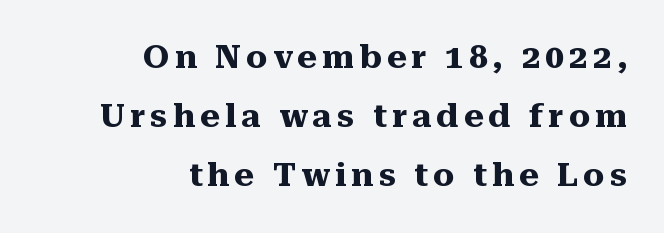
Q: Is the text bold? A: Yes.
Q: Is the text italic (slanted)? A: No, it is upright.
Q: Is the typeface a serif or a sans-serif typeface? A: Serif.
Q: Is the text underlined? A: No.
Q: How is the paragraph aligned? A: Right-aligned.
Q: Width (condensed, normal, or wide)? A: Normal.
Q: Stroke contrast? A: Medium.
Q: x-height? A: Medium.
Q: Monospaced? A: No.
